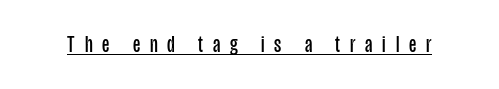
Posture: straight, roman, zero tilt. Descenders here cross a horizontal rule under the line. These glyphs show unthickened strokes, regular width or finer. How are the letters spaced? Widely, with obvious added tracking.
